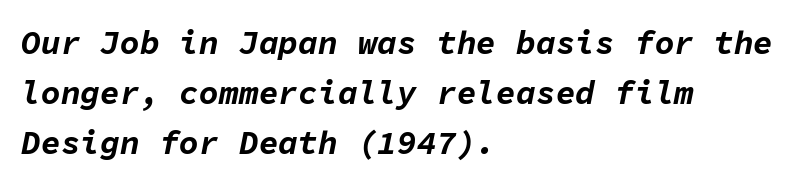
The passage shown leans; its letterforms are oblique. You could count columns in this text — the font is strictly monospaced. The lines sit at an ordinary, default distance from one another. The rendering keeps characters at their native spacing. The face used here has the dense, thick strokes of a bold. Plain, unruled lines of type.
